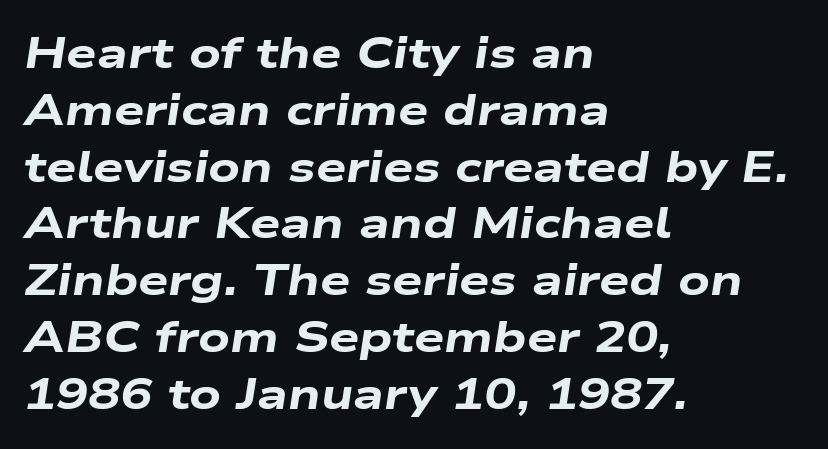
The image shows 43 px heavy, wide type, italic (leaning right); set left-aligned, normal line spacing (1.32x), normal letter spacing, not underlined; low stroke contrast and a medium x-height.
